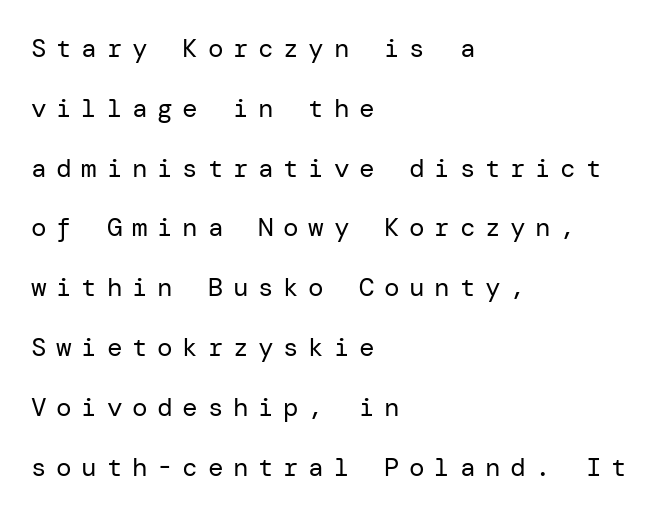
Q: Is the text bold? A: No.
Q: Is the text italic (slanted)? A: No, it is upright.
Q: Is the text underlined? A: No.
Q: How is the paragraph aligned? A: Left-aligned.
Q: Is the spacing between letters normal or unusually wide? A: Unusually wide.
Q: Is the spacing between lines tight, normal or loose? A: Loose.
